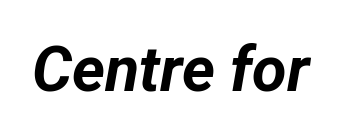
Note the varied advance widths — an 'i' is clearly narrower than an 'm'. Typesetter's note: full bold, strokes at maximum text heaviness. Descenders hang freely into open space. Characters follow at the spacing the type designer built in.
